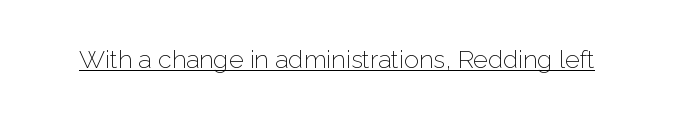
Q: Is the text bold? A: No.
Q: Is the text italic (slanted)? A: No, it is upright.
Q: Is the text underlined? A: Yes.
Q: Is the spacing between letters normal or unusually wide? A: Normal.
